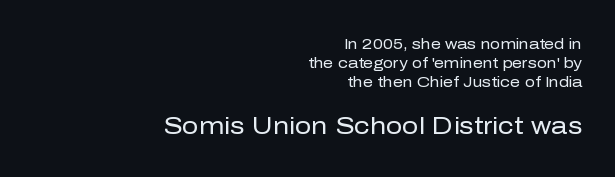
The image shows 23 px text type, upright; set right-aligned, normal line spacing (1.36x), normal letter spacing, not underlined; the second (bottom) block is 1.64x larger.
